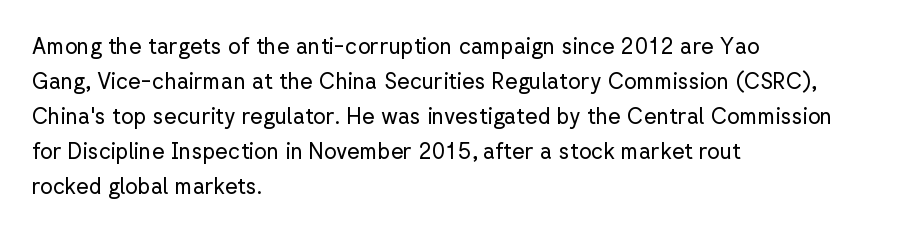
The image shows 22 px text type, upright; set left-aligned, normal line spacing (1.59x), normal letter spacing, not underlined.
